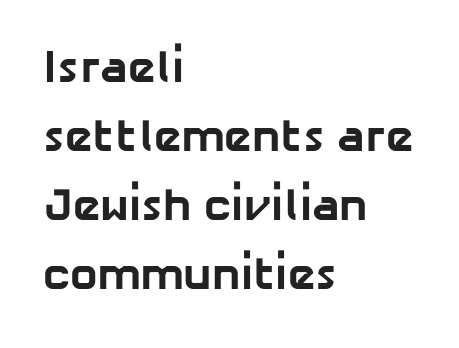
Strong, thick strokes mark this as bold type. Underlining? Definitely not there. Is this a fixed-width face? No — the glyphs have proportional, varying widths. Between one letter and the next there's only the usual sliver of space. The passage is arranged the way most books set body copy — flush left. Successive baselines arrive at the customary interval.
